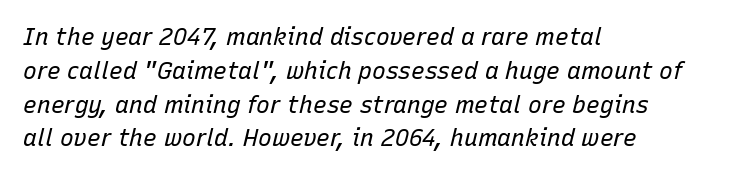
{"italic": "yes", "lean": "right", "slant_degrees": 15, "bold": "no", "underline": "no", "align": "left", "line_spacing": "normal", "line_spacing_ratio": 1.47, "letter_spacing": "normal", "letter_spacing_em": 0.0, "glyph_px": 23}
